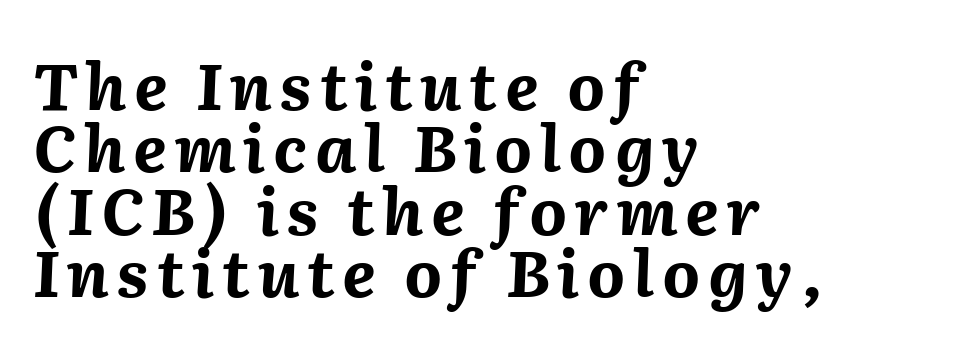
Think of a printed novel: that variable character pitch is what you see here. The passage is arranged the way most books set body copy — flush left. Typographic density is high because the face is bold. Rule under the text: the space is simply empty. You could barely slide anything between these rows.
